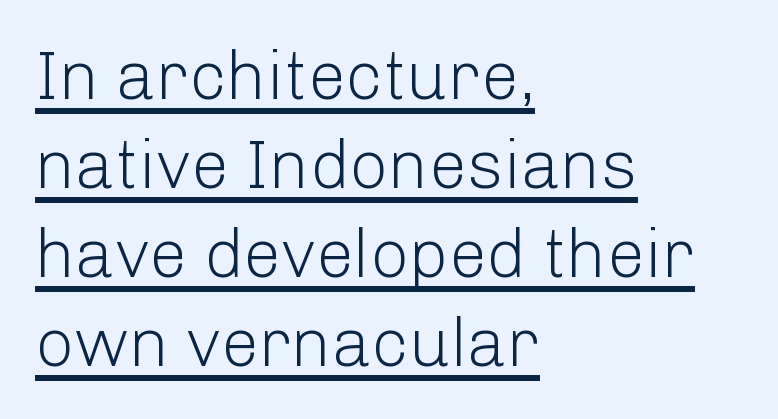
{"serif": "no", "italic": "no", "bold": "no", "weight": "light", "width": "normal", "stroke_contrast": "low", "x_height": "medium", "monospaced": "no", "underline": "yes", "align": "left", "line_spacing": "normal", "line_spacing_ratio": 1.31, "letter_spacing": "normal", "letter_spacing_em": 0.0, "glyph_px": 68}
